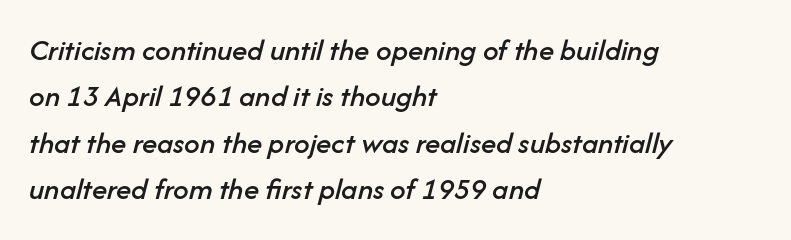
Q: Is the text italic (slanted)? A: Yes, it leans right by about 14 degrees.
Q: Is the text underlined? A: No.
Q: How is the paragraph aligned? A: Left-aligned.
Q: Is the spacing between letters normal or unusually wide? A: Normal.
Q: Is the spacing between lines tight, normal or loose? A: Normal.
Q: Width (condensed, normal, or wide)? A: Normal.
Q: Stroke contrast? A: Low.
Q: x-height? A: Medium.
Q: Monospaced? A: No.
